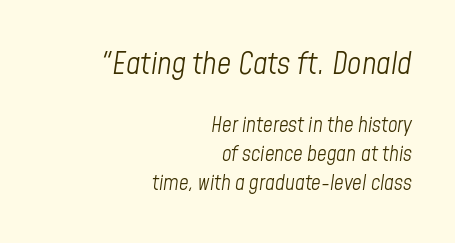
The leading is moderate, giving the passage an even texture. Bold? No — there's no thickening of the strokes. Each letter keeps its own natural width here, so spacing adapts to shape. The font's italic variant was chosen for this text.
